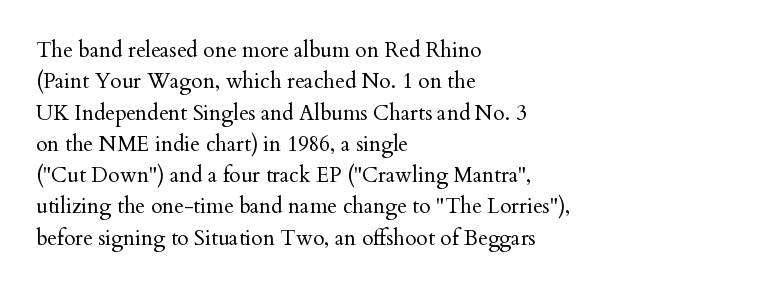
{"italic": "no", "bold": "no", "underline": "no", "align": "left", "line_spacing": "normal", "line_spacing_ratio": 1.49, "letter_spacing": "normal", "letter_spacing_em": 0.0, "glyph_px": 21}
